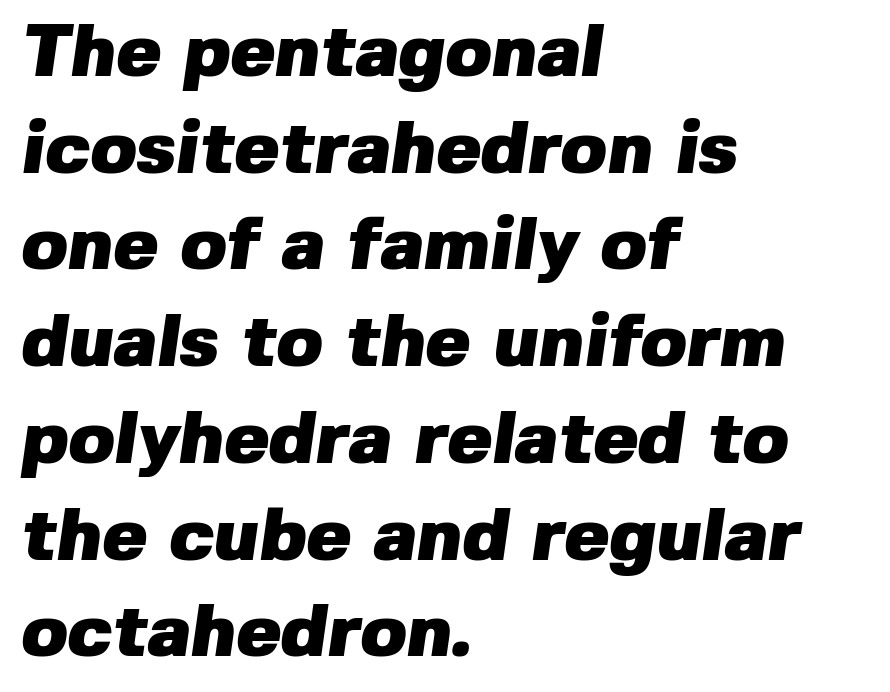
Q: Is the text bold? A: Yes.
Q: Is the typeface a serif or a sans-serif typeface? A: Sans-serif.
Q: Is the text underlined? A: No.
Q: How is the paragraph aligned? A: Left-aligned.
Q: Is the spacing between letters normal or unusually wide? A: Normal.
Q: Is the spacing between lines tight, normal or loose? A: Normal.
Q: Width (condensed, normal, or wide)? A: Normal.
Q: Stroke contrast? A: Low.
Q: x-height? A: Medium.
Q: Monospaced? A: No.
